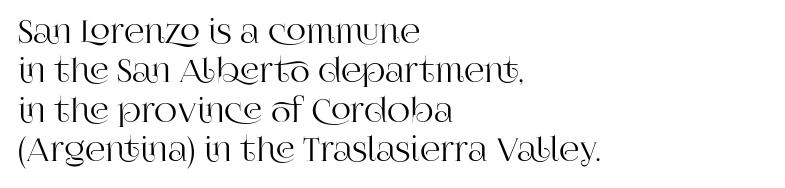
Q: Is the text italic (slanted)? A: No, it is upright.
Q: Is the typeface a serif or a sans-serif typeface? A: Serif.
Q: Is the text underlined? A: No.
Q: How is the paragraph aligned? A: Left-aligned.
Q: Is the spacing between letters normal or unusually wide? A: Normal.
Q: Width (condensed, normal, or wide)? A: Normal.
Q: Stroke contrast? A: High.
Q: x-height? A: Large.
Q: Monospaced? A: No.
